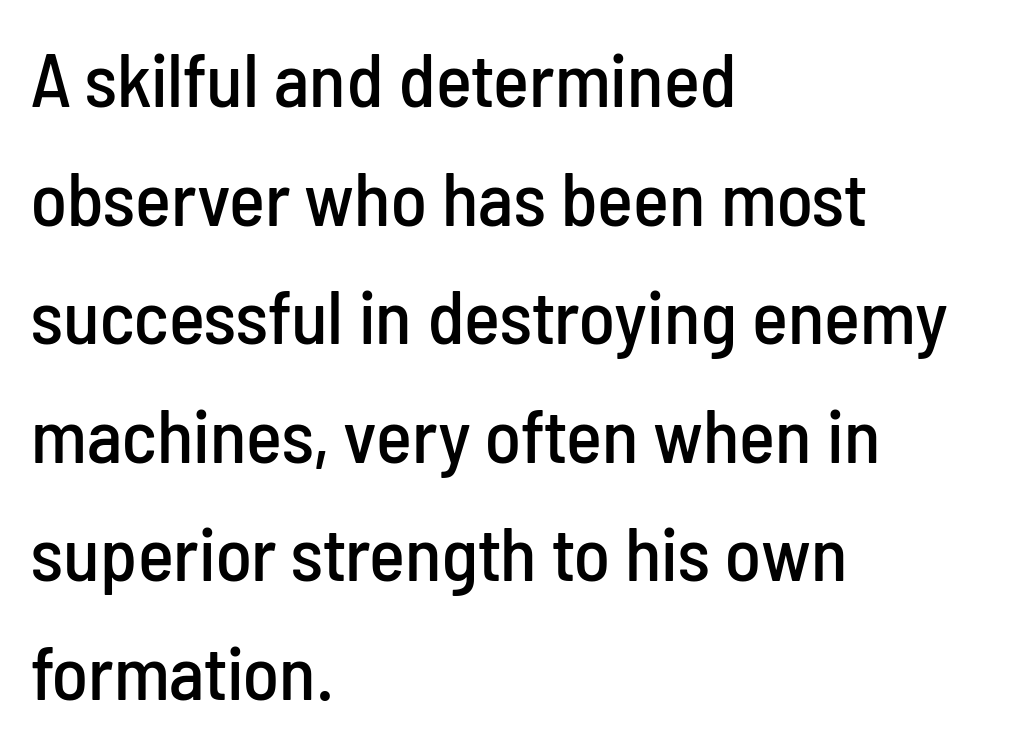
Q: Is the text italic (slanted)? A: No, it is upright.
Q: Is the typeface a serif or a sans-serif typeface? A: Sans-serif.
Q: Is the text underlined? A: No.
Q: How is the paragraph aligned? A: Left-aligned.
Q: Is the spacing between letters normal or unusually wide? A: Normal.
Q: Is the spacing between lines tight, normal or loose? A: Normal.
Q: Width (condensed, normal, or wide)? A: Condensed.
Q: Stroke contrast? A: Low.
Q: x-height? A: Medium.
Q: Monospaced? A: No.
